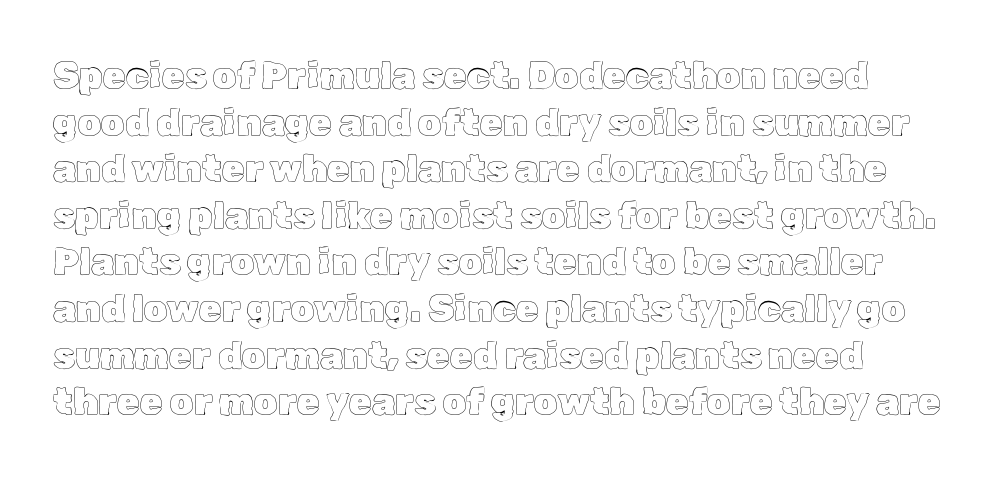
{"italic": "no", "width": "normal", "x_height": "medium", "monospaced": "no", "underline": "no", "line_spacing": "normal", "line_spacing_ratio": 1.26, "letter_spacing": "normal", "letter_spacing_em": 0.0, "glyph_px": 37}
